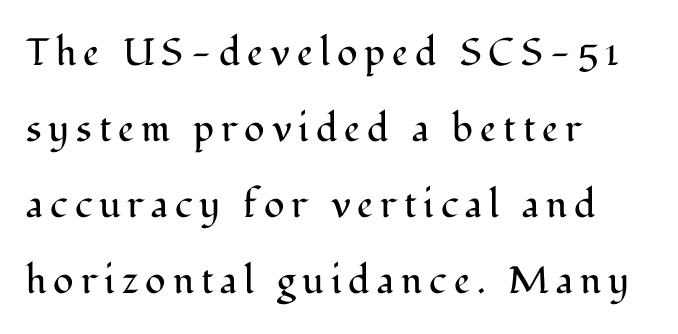
Horizontal alignment here is leftward, the default for most running prose. You could not count columns in this text — the font is proportionally spaced. Tall strokes in this sample are plumb rather than angled. The block of text is sparse from top to bottom, with ample space between rows. This rendering features lettering with no underline.
